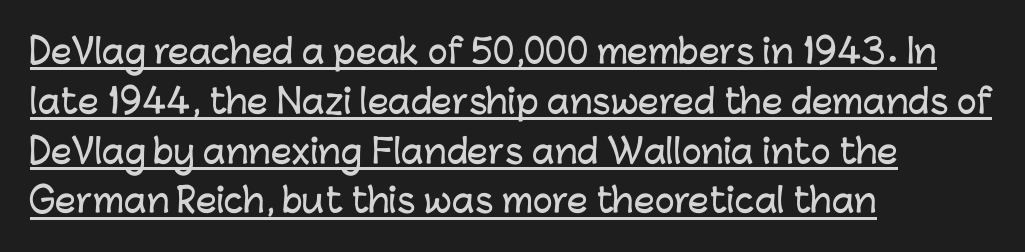
Is this a fixed-width face? No — the glyphs have proportional, varying widths. The glyphs are accompanied by a horizontal stroke just below them. Each new line begins a customary step beneath the previous one. The letters sit at their default tracking, neither squeezed nor spread.
